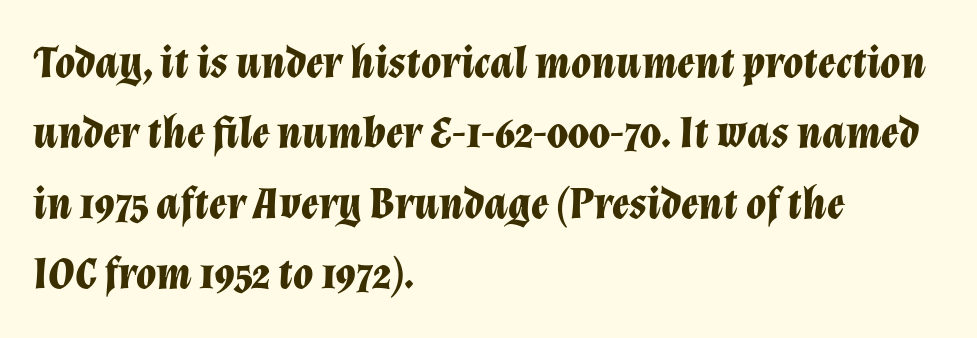
Q: Is the text bold? A: Yes.
Q: Is the text italic (slanted)? A: Yes, it leans right by about 12 degrees.
Q: Is the text underlined? A: No.
Q: How is the paragraph aligned? A: Left-aligned.
Q: Is the spacing between letters normal or unusually wide? A: Normal.
Q: Is the spacing between lines tight, normal or loose? A: Normal.
Q: Width (condensed, normal, or wide)? A: Normal.
Q: Stroke contrast? A: Low.
Q: x-height? A: Medium.
Q: Monospaced? A: No.
